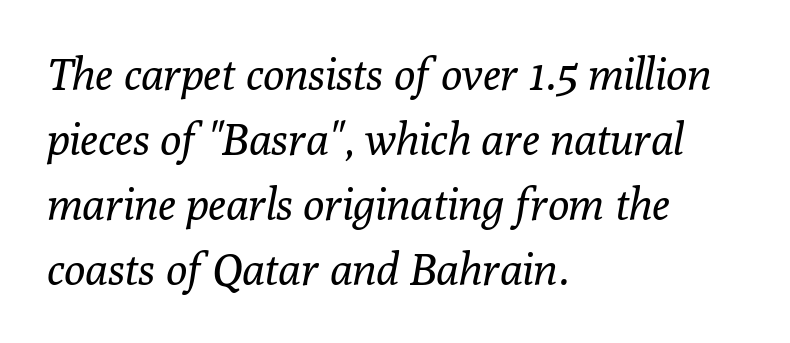
{"serif": "yes", "italic": "yes", "lean": "right", "slant_degrees": 10, "bold": "no", "weight": "regular", "width": "normal", "stroke_contrast": "low", "x_height": "medium", "monospaced": "no", "underline": "no", "align": "left", "line_spacing": "normal", "line_spacing_ratio": 1.48, "letter_spacing": "normal", "letter_spacing_em": 0.0, "glyph_px": 44}
